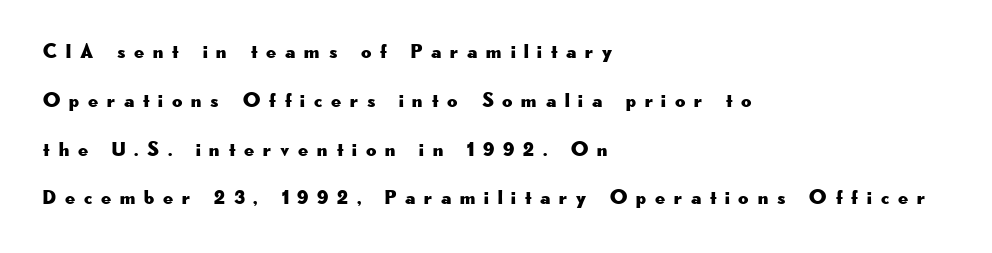
{"italic": "no", "underline": "no", "align": "left", "line_spacing": "loose", "line_spacing_ratio": 2.44, "letter_spacing": "wide", "letter_spacing_em": 0.44, "glyph_px": 20}
